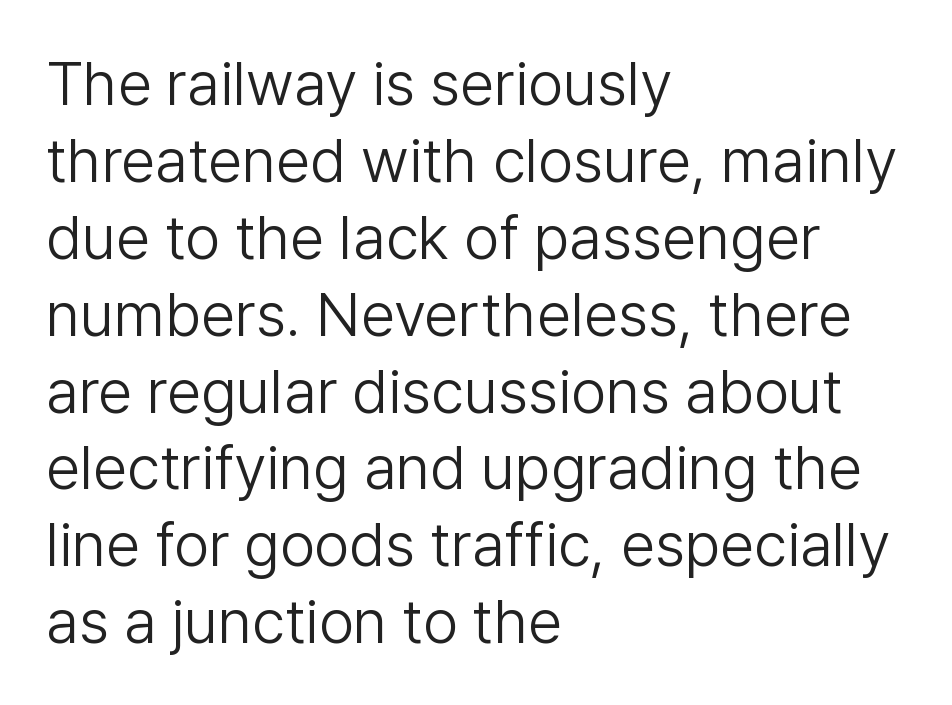
{"serif": "no", "italic": "no", "bold": "no", "weight": "light", "width": "normal", "stroke_contrast": "low", "x_height": "medium", "monospaced": "no", "underline": "no", "align": "left", "line_spacing_ratio": 1.24, "letter_spacing": "normal", "letter_spacing_em": 0.0, "glyph_px": 62}
